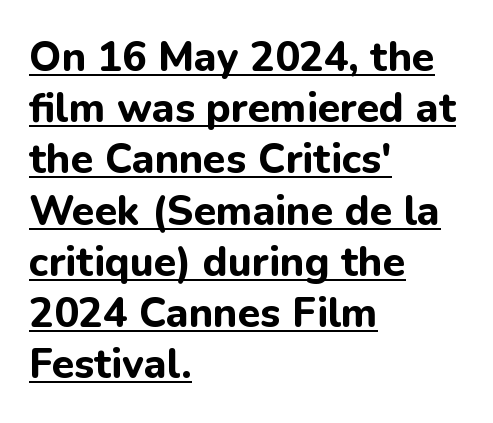
The leading is moderate, giving the passage an even texture. Students, note that the glyphs here touch the page at normal intervals. This sample has the flowing, uneven cadence of proportional lettering. Casual observation: everything's shoved over to the left. The glyphs are accompanied by a horizontal stroke just below them. The glyphs have the mass of a bold cut.
